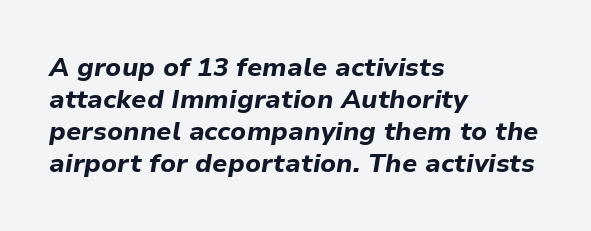
Q: Is the text bold? A: Yes.
Q: Is the text italic (slanted)? A: Yes, it leans right by about 9 degrees.
Q: Is the text underlined? A: No.
Q: How is the paragraph aligned? A: Left-aligned.
Q: Is the spacing between letters normal or unusually wide? A: Normal.
